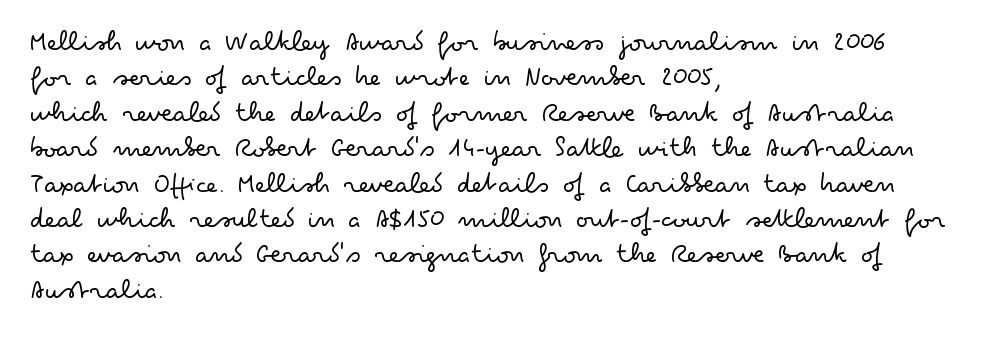
Q: Is the text bold? A: No.
Q: Is the text italic (slanted)? A: No, it is upright.
Q: Is the typeface a serif or a sans-serif typeface? A: Sans-serif.
Q: Is the text underlined? A: No.
Q: How is the paragraph aligned? A: Left-aligned.
Q: Is the spacing between letters normal or unusually wide? A: Normal.
Q: Width (condensed, normal, or wide)? A: Wide.
Q: Stroke contrast? A: Low.
Q: x-height? A: Small.
Q: Monospaced? A: No.
